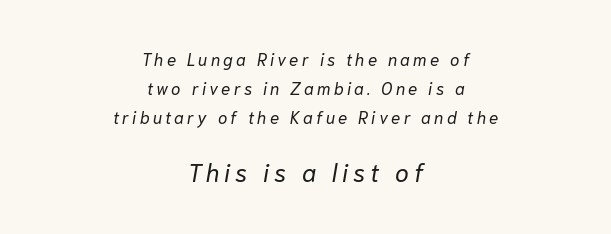
Q: Is the text bold? A: No.
Q: Is the text italic (slanted)? A: Yes, it leans right by about 10 degrees.
Q: Is the text underlined? A: No.
Q: How is the paragraph aligned? A: Centered.
Q: Is the spacing between lines tight, normal or loose? A: Normal.
Q: Which block of text is set in a larger size, the first (top) or the second (bottom)? A: The second (bottom) one.
